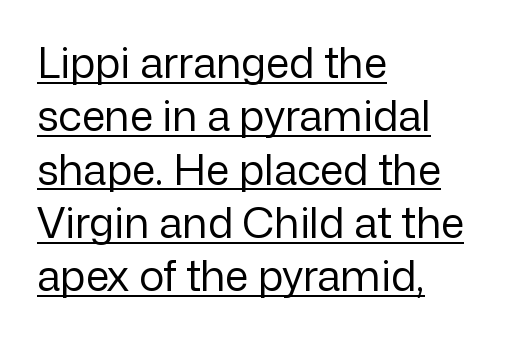
Q: Is the text bold? A: No.
Q: Is the text italic (slanted)? A: No, it is upright.
Q: Is the typeface a serif or a sans-serif typeface? A: Sans-serif.
Q: Is the text underlined? A: Yes.
Q: How is the paragraph aligned? A: Left-aligned.
Q: Is the spacing between letters normal or unusually wide? A: Normal.
Q: Is the spacing between lines tight, normal or loose? A: Normal.
Q: Width (condensed, normal, or wide)? A: Normal.
Q: Stroke contrast? A: Low.
Q: x-height? A: Medium.
Q: Monospaced? A: No.
